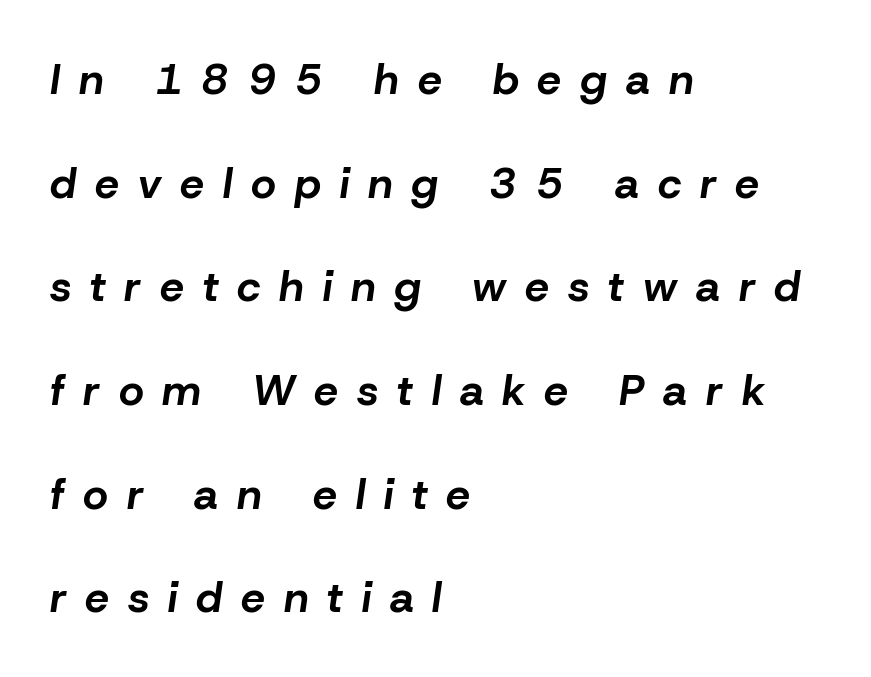
The image shows 43 px bold type, italic (leaning right); set left-aligned, loose line spacing (2.41x), unusually wide letter spacing (+0.44 em), not underlined; low stroke contrast and a medium x-height.
